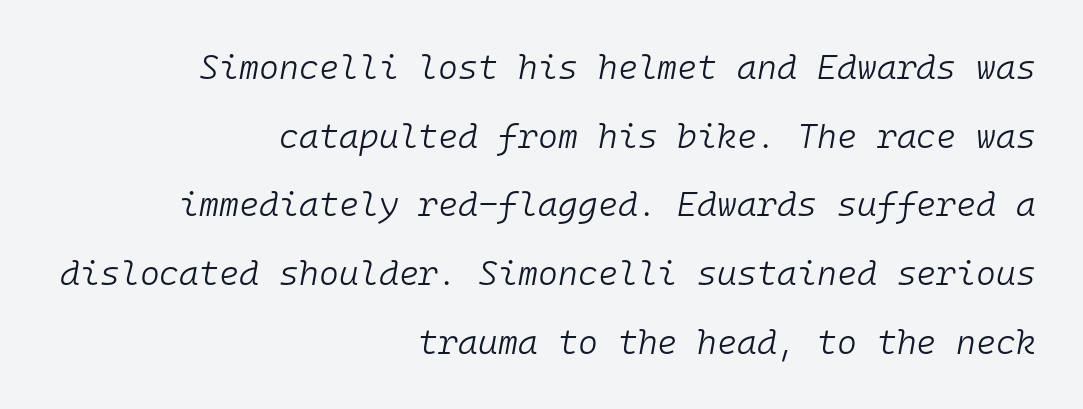
Q: Is the text bold? A: No.
Q: Is the text italic (slanted)? A: Yes, it leans right by about 10 degrees.
Q: Is the text underlined? A: No.
Q: How is the paragraph aligned? A: Right-aligned.
Q: Is the spacing between letters normal or unusually wide? A: Normal.
Q: Is the spacing between lines tight, normal or loose? A: Loose.
Q: Width (condensed, normal, or wide)? A: Normal.
Q: Stroke contrast? A: Low.
Q: x-height? A: Medium.
Q: Monospaced? A: Yes.
